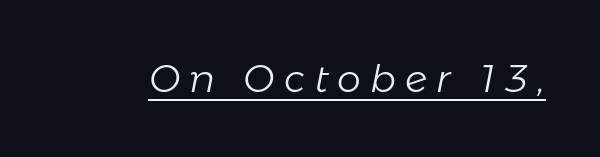
Q: Is the text bold? A: No.
Q: Is the text italic (slanted)? A: Yes, it leans right by about 11 degrees.
Q: Is the text underlined? A: Yes.
Q: Is the spacing between letters normal or unusually wide? A: Unusually wide.
Q: Width (condensed, normal, or wide)? A: Normal.
Q: Stroke contrast? A: Low.
Q: x-height? A: Medium.
Q: Monospaced? A: No.
